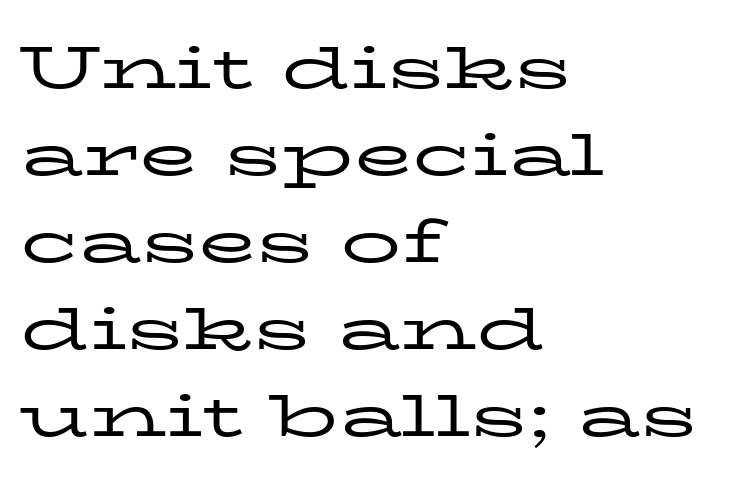
The image shows 60 px regular-weight, wide serif type, upright; set left-aligned, normal line spacing (1.45x), normal letter spacing, not underlined; low stroke contrast and a medium x-height.
